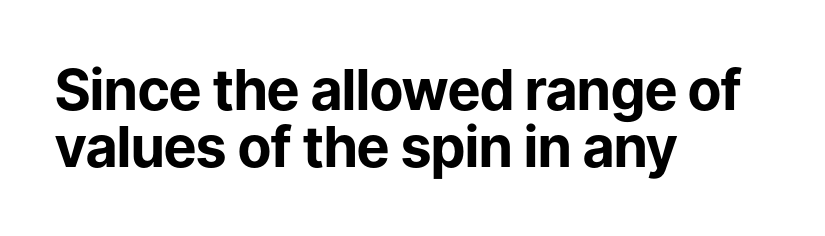
The image shows 56 px bold sans-serif type, upright; set left-aligned, tight line spacing (1.01x), normal letter spacing, not underlined; low stroke contrast and a medium x-height.
